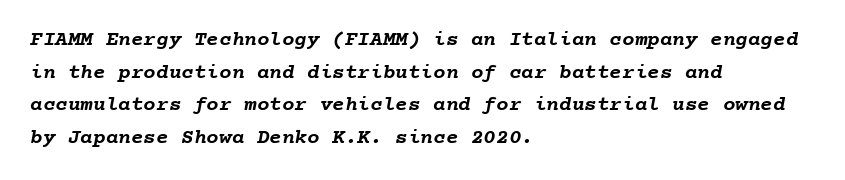
Q: Is the text bold? A: Yes.
Q: Is the text underlined? A: No.
Q: How is the paragraph aligned? A: Left-aligned.
Q: Is the spacing between letters normal or unusually wide? A: Normal.
Q: Is the spacing between lines tight, normal or loose? A: Normal.
